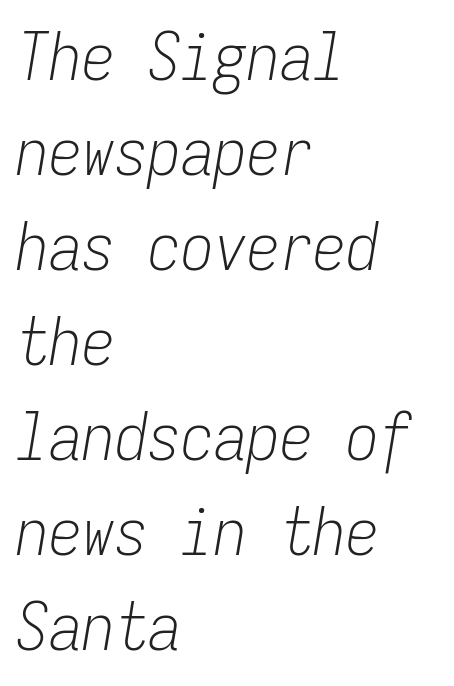
Horizontal alignment here is leftward, the default for most running prose. The passage shown is not bold in any degree. Descender tails drop into unmarked territory. Slant detected: the letters are inclined. Normally led — the rows are evenly, conventionally spaced. The letters march in equal steps, a hallmark of fixed-pitch type.
